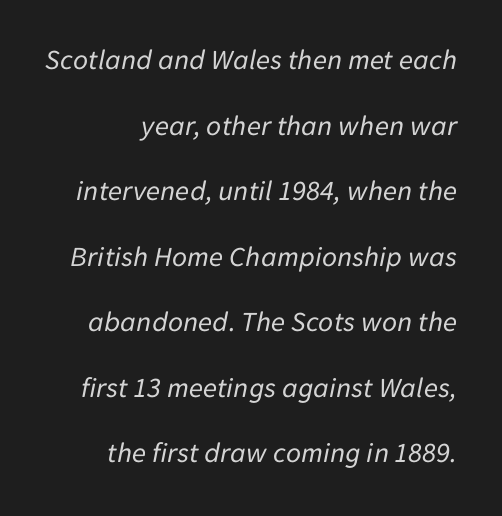
{"italic": "yes", "lean": "right", "slant_degrees": 11, "bold": "no", "weight": "regular", "width": "normal", "stroke_contrast": "low", "x_height": "medium", "monospaced": "no", "underline": "no", "align": "right", "line_spacing": "loose", "line_spacing_ratio": 2.26, "letter_spacing": "normal", "letter_spacing_em": 0.0, "glyph_px": 29}
